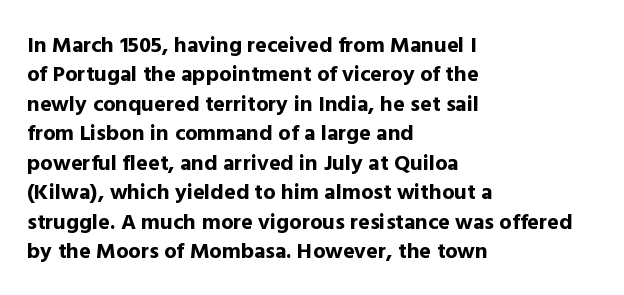
The image shows 22 px bold type, upright; set left-aligned, normal line spacing (1.34x), normal letter spacing, not underlined.
